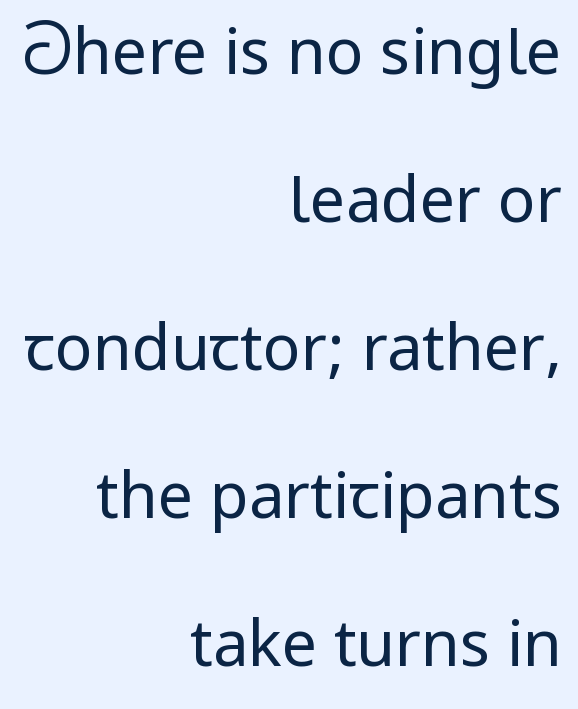
The image shows 63 px regular-weight sans-serif type, upright; set right-aligned, loose line spacing (2.35x), normal letter spacing, not underlined; low stroke contrast and a medium x-height.
